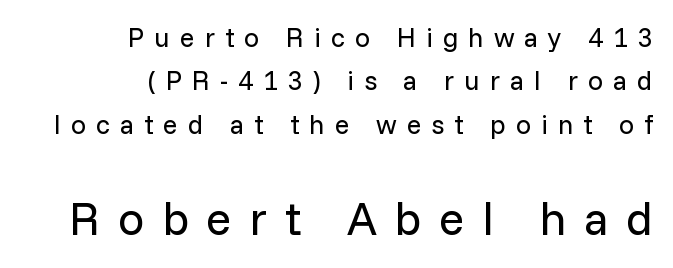
Nothing sits at the stroke ends, so this counts as sans-serif. You get the small type first, then a jump to larger type. The vertical gap from one line to the next is medium. If you drew a ruler down the right edge, every line would touch it. The face used here is rendered with a markedly widened letterfit. Stems and bowls with no extra thickness — not bold.
